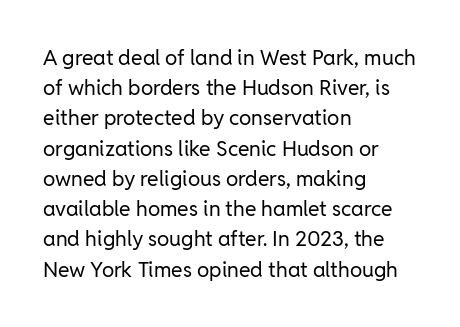
{"italic": "no", "bold": "no", "underline": "no", "align": "left", "line_spacing": "normal", "line_spacing_ratio": 1.44, "letter_spacing": "normal", "letter_spacing_em": 0.0, "glyph_px": 21}
